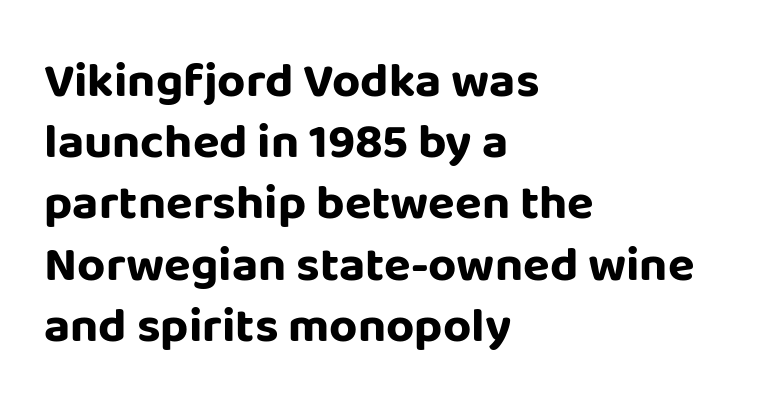
The image shows 49 px bold sans-serif type, upright; set left-aligned, normal line spacing (1.25x), normal letter spacing, not underlined; low stroke contrast and a large x-height.
